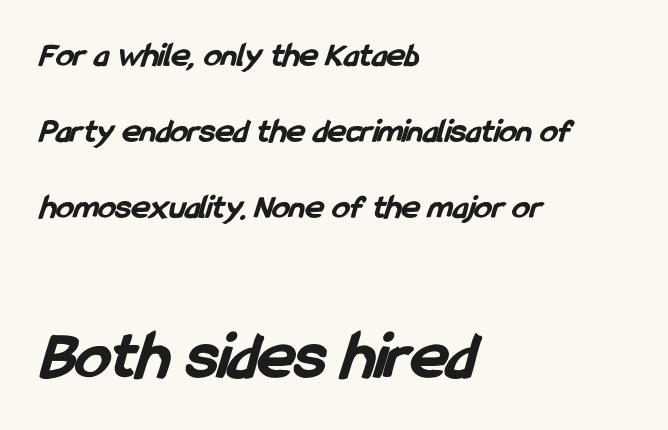
The image shows 70 px bold, condensed sans-serif type; set left-aligned, loose line spacing (2.17x), normal letter spacing, not underlined; the second (bottom) block is 2.0x larger; low stroke contrast and a medium x-height.
